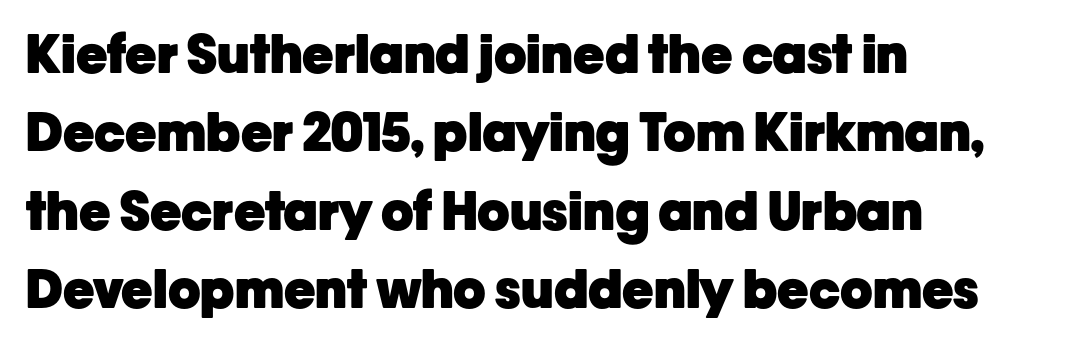
The tracking reads as untouched default to a designer's eye. Is the block centered? No — it sits flush against the left margin. In terms of weight, the rendering is a true, heavy bold. The foot of each line stays bare and open. The font's upright variant was chosen for this text. The letters carry no serifs — their stems end cleanly without finishing strokes.
